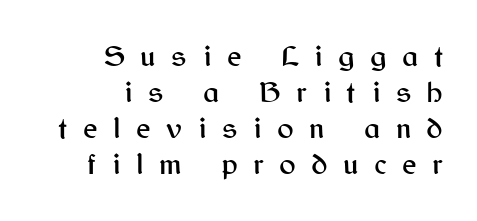
The image shows 31 px sans-serif type, upright; set right-aligned, line spacing 1.16x, unusually wide letter spacing (+0.5 em), not underlined; medium stroke contrast and a medium x-height.
